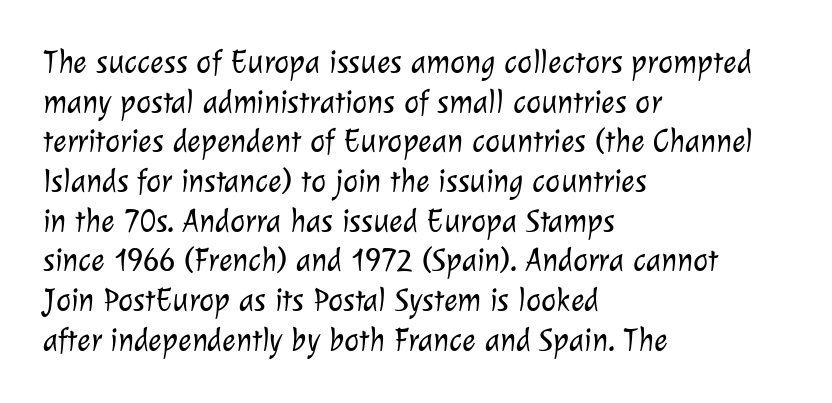
Q: Is the text bold? A: No.
Q: Is the typeface a serif or a sans-serif typeface? A: Sans-serif.
Q: Is the text underlined? A: No.
Q: How is the paragraph aligned? A: Left-aligned.
Q: Is the spacing between letters normal or unusually wide? A: Normal.
Q: Width (condensed, normal, or wide)? A: Normal.
Q: Stroke contrast? A: Low.
Q: x-height? A: Medium.
Q: Monospaced? A: No.
